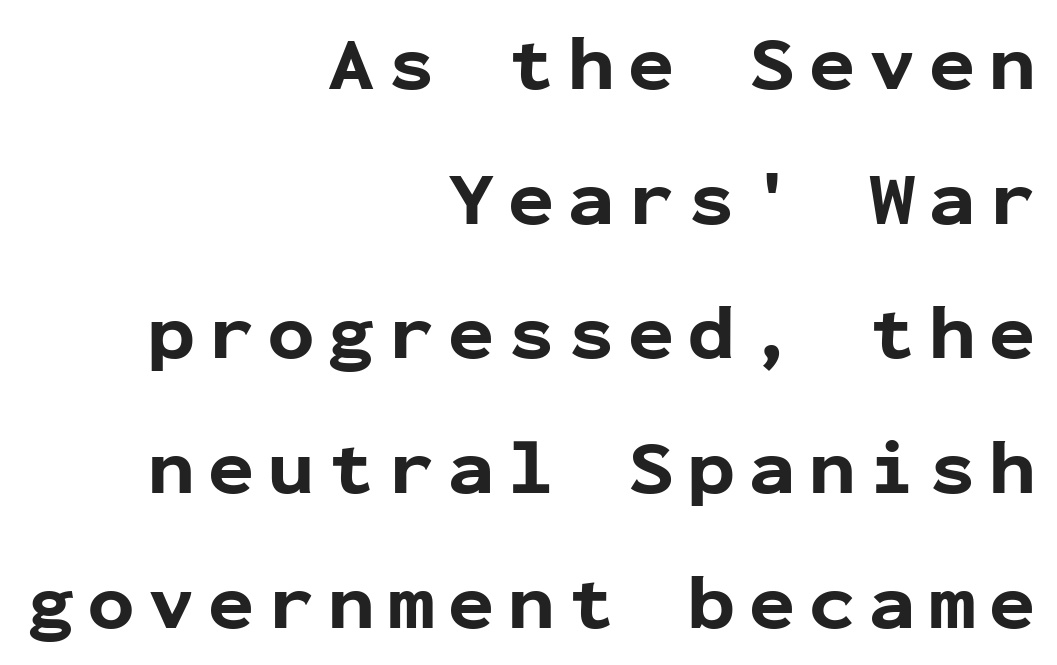
{"serif": "no", "italic": "no", "bold": "yes", "weight": "bold", "width": "normal", "stroke_contrast": "low", "x_height": "medium", "monospaced": "yes", "underline": "no", "align": "right", "line_spacing_ratio": 1.75, "glyph_px": 77}
